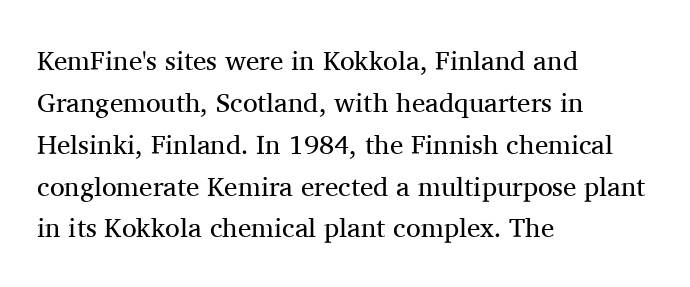
Anything drawn beneath the words? Only blank space. Each word holds together tightly as a unit, with standard inter-letter gaps. Each stroke keeps to a modest, everyday thickness or less. Normally led — the rows are evenly, conventionally spaced. In CSS terms this would be text-align: left. Does the lettering tilt? It doesn't — this is upright.
